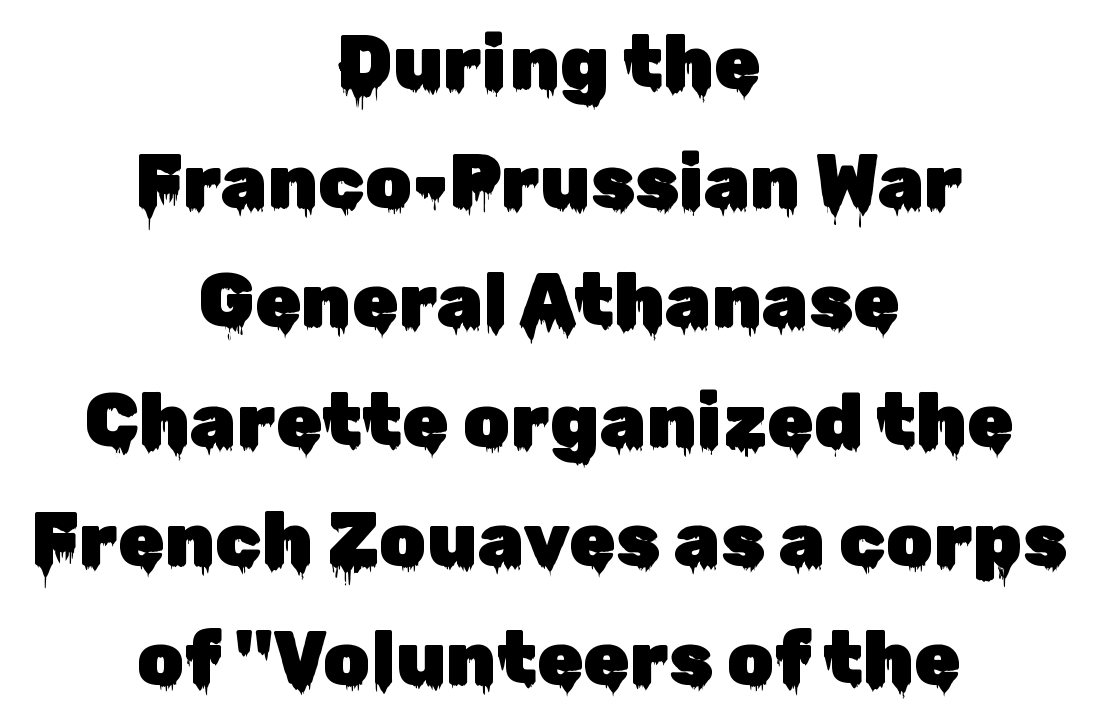
In terms of letterform style, serifs are entirely absent. Horizontally, the lines are justified to the midpoint only. The horizontal fit of the characters is conventional and even. Reading down the column, the eye jumps a familiar distance to each next line. Underlining? Definitely not there. The face used here is proportionally spaced, like ordinary book or web type.
